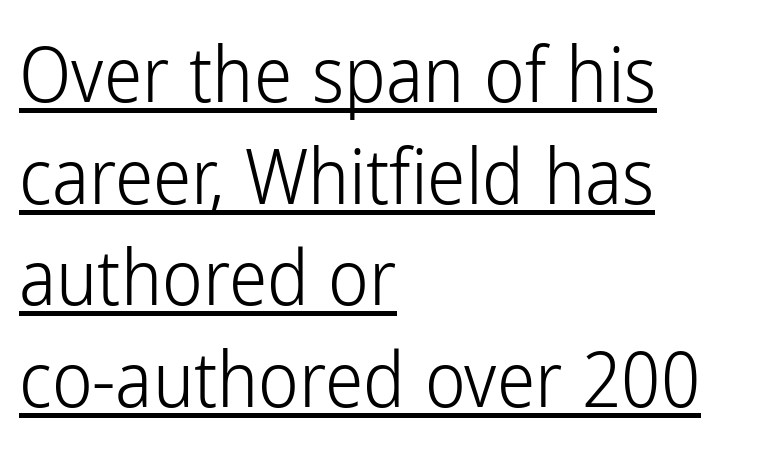
The face used here appears with an underline applied. The leading is moderate, giving the passage an even texture. If you drew a line through each stem, it would be perfectly vertical. This sample uses a sans-serif face. You could call the tracking neutral — neither tight nor loose.
